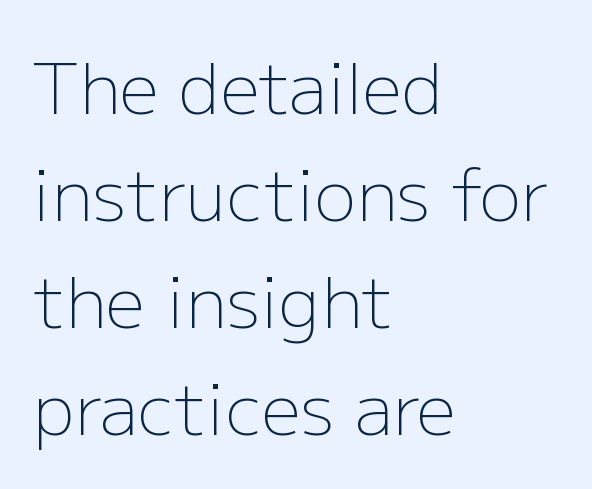
Q: Is the text bold? A: No.
Q: Is the text italic (slanted)? A: No, it is upright.
Q: Is the typeface a serif or a sans-serif typeface? A: Sans-serif.
Q: Is the text underlined? A: No.
Q: How is the paragraph aligned? A: Left-aligned.
Q: Is the spacing between letters normal or unusually wide? A: Normal.
Q: Is the spacing between lines tight, normal or loose? A: Normal.
Q: Width (condensed, normal, or wide)? A: Normal.
Q: Stroke contrast? A: Low.
Q: x-height? A: Medium.
Q: Monospaced? A: No.
